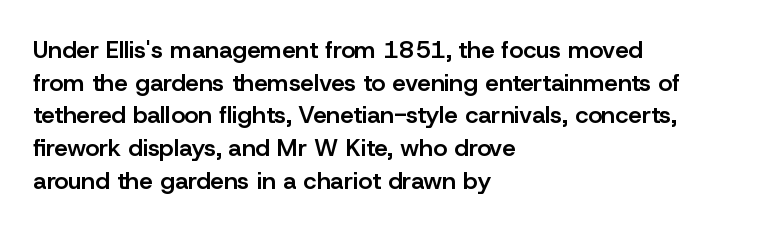
Q: Is the text bold? A: Semi-bold.
Q: Is the text italic (slanted)? A: No, it is upright.
Q: Is the text underlined? A: No.
Q: How is the paragraph aligned? A: Left-aligned.
Q: Is the spacing between letters normal or unusually wide? A: Normal.
Q: Is the spacing between lines tight, normal or loose? A: Normal.
